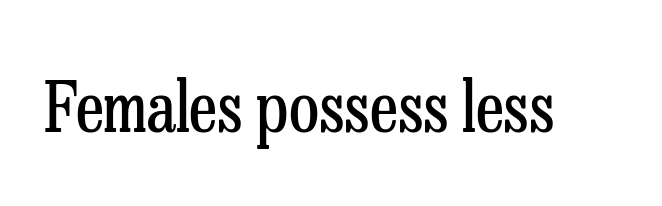
The image shows 70 px regular-weight, condensed serif type, upright; set normal letter spacing, not underlined; low stroke contrast and a medium x-height.
